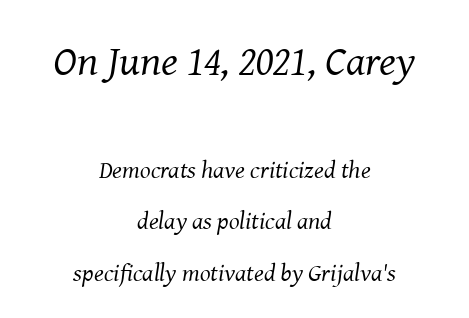
Q: Is the text bold? A: No.
Q: Is the text italic (slanted)? A: Yes, it leans right by about 8 degrees.
Q: Is the typeface a serif or a sans-serif typeface? A: Serif.
Q: Is the text underlined? A: No.
Q: How is the paragraph aligned? A: Centered.
Q: Is the spacing between letters normal or unusually wide? A: Normal.
Q: Is the spacing between lines tight, normal or loose? A: Loose.
Q: Which block of text is set in a larger size, the first (top) or the second (bottom)? A: The first (top) one.
Q: Width (condensed, normal, or wide)? A: Normal.
Q: Stroke contrast? A: Medium.
Q: x-height? A: Medium.
Q: Monospaced? A: No.
